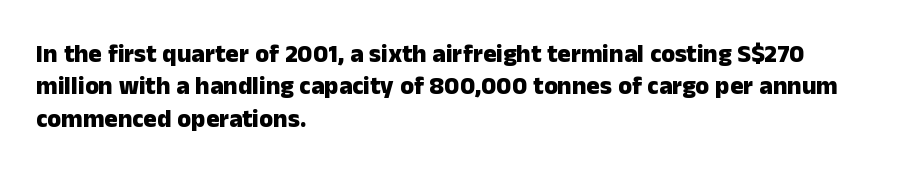
Q: Is the text bold? A: Yes.
Q: Is the text italic (slanted)? A: No, it is upright.
Q: Is the text underlined? A: No.
Q: How is the paragraph aligned? A: Left-aligned.
Q: Is the spacing between letters normal or unusually wide? A: Normal.
Q: Is the spacing between lines tight, normal or loose? A: Normal.
